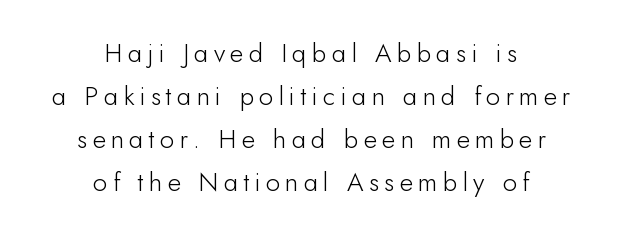
Regular leading. Is the type heavy? It reads as light-to-regular instead. Teacher's note: observe the equal gaps on both sides — that is centered alignment. Any mark beneath the type? The region is blank.
